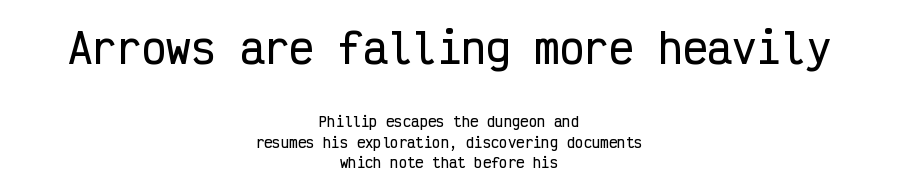
The paragraph has two soft edges and a firm central axis. What kind of face is this? One without serifs — a sans. Notice how the stems are strictly vertical — no italics here. This sample has the even, mechanical cadence of fixed-width lettering. The letters in the upper block stand taller than those in the block below.
